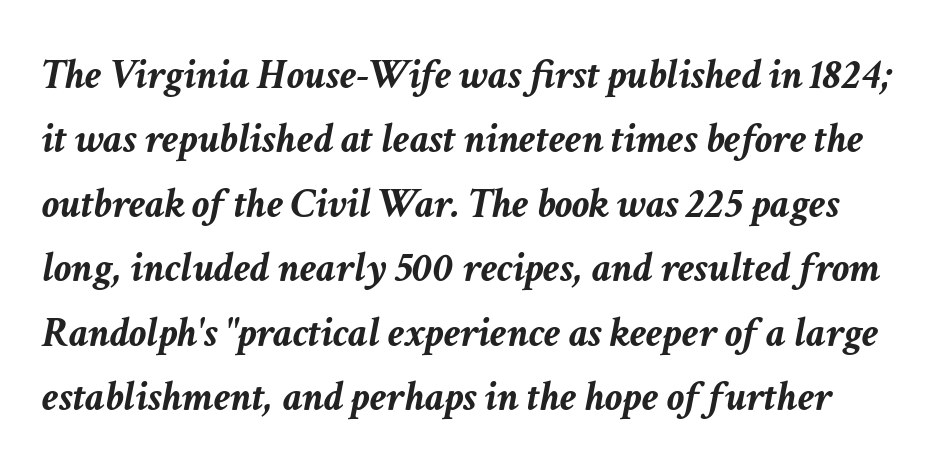
The image shows 43 px semibold type, italic (leaning right); set normal line spacing (1.5x), normal letter spacing, not underlined; low stroke contrast and a medium x-height.
